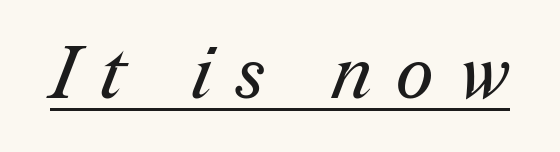
The glyphs are accompanied by a horizontal stroke just below them. Tracking value appears strongly positive — letters spread wide. This is not heavy type; no bold has been used. The passage shown is typed in a proportional face where columns would drift. These lines are composed in type with serifs.
